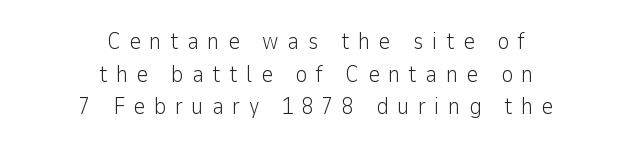
Q: Is the text bold? A: No.
Q: Is the text italic (slanted)? A: No, it is upright.
Q: Is the text underlined? A: No.
Q: How is the paragraph aligned? A: Centered.
Q: Is the spacing between letters normal or unusually wide? A: Unusually wide.
Q: Is the spacing between lines tight, normal or loose? A: Normal.
